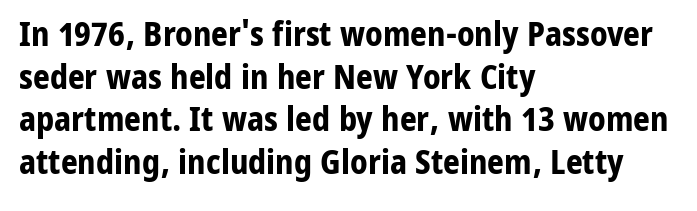
The image shows 33 px bold sans-serif type, upright; set left-aligned, normal line spacing (1.29x), normal letter spacing, not underlined; low stroke contrast and a medium x-height.
